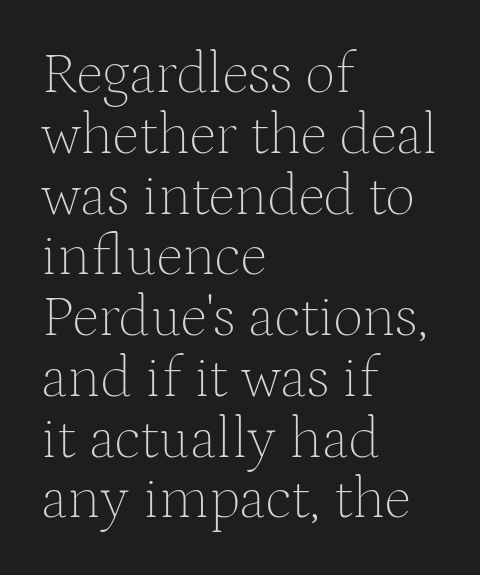
Tracking here is standard; glyphs follow each other at the usual distance. This rendering uses left alignment, leaving the right contour irregular. Underline: absent. Stroke mass is kept to a normal reading level or below. Upright lettering throughout.
